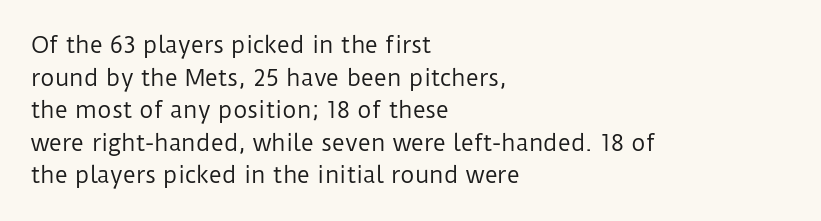
Rows of type keep a routine distance in the vertical direction. The space beneath each line is pristine and unruled. Which margin do the lines hug? The left one — the right edge is uneven. The letterforms sit shoulder to shoulder at normal distance.
